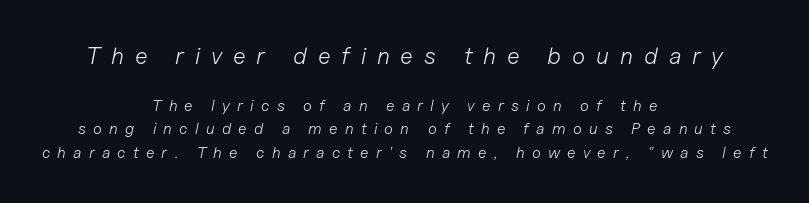
Which margin do the lines hug? Neither — every line sits in the middle. Of the two passages, the one on top uses the larger point size. A typesetter would call this leading conventional body-copy spacing. These lines were composed using italics. Letters have the restrained weight of plain body copy at most. Inter-character spacing is expanded well beyond the font's built-in metrics.
